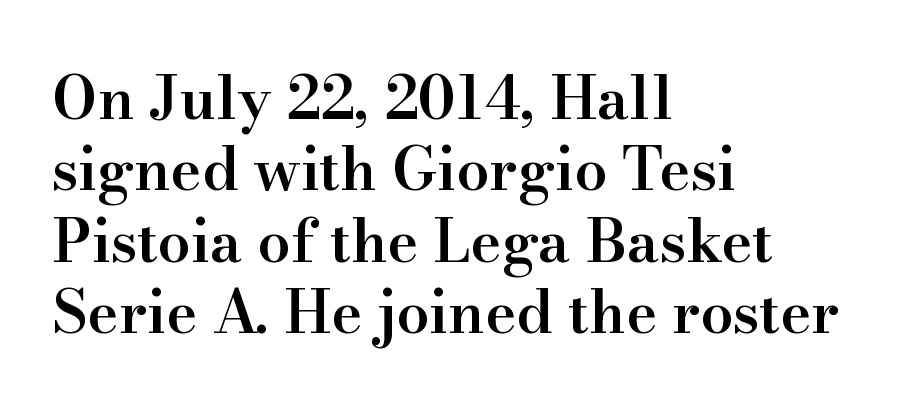
{"serif": "yes", "italic": "no", "bold": "semi", "weight": "semibold", "width": "normal", "stroke_contrast": "high", "x_height": "small", "monospaced": "no", "underline": "no", "align": "left", "line_spacing_ratio": 1.21, "letter_spacing": "normal", "letter_spacing_em": 0.0, "glyph_px": 59}
